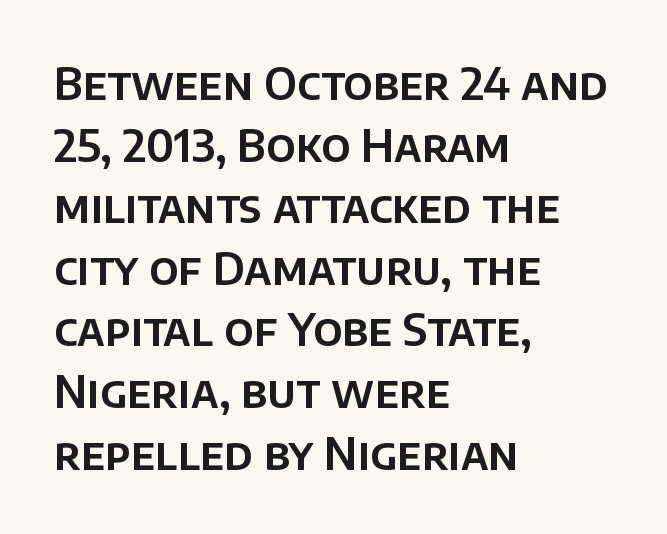
The image shows 44 px sans-serif type, upright; set left-aligned, normal line spacing (1.4x), normal letter spacing, not underlined; low stroke contrast and a large x-height.
